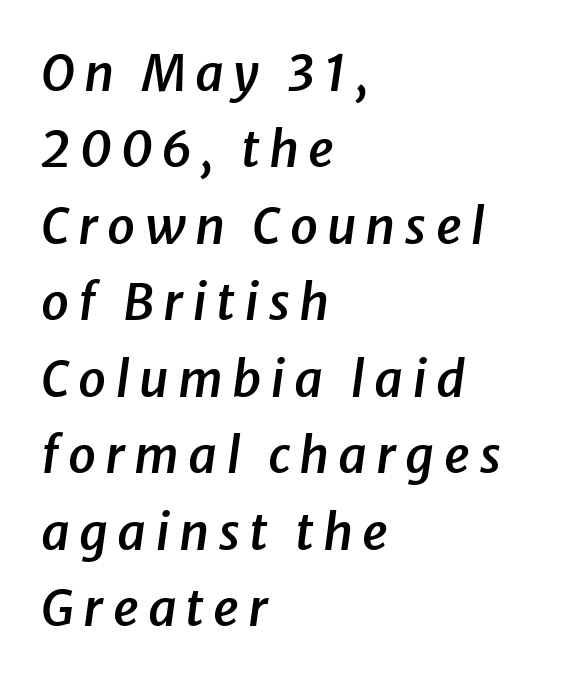
The image shows 50 px semibold type, italic (leaning right); set left-aligned, normal line spacing (1.53x), not underlined; low stroke contrast and a medium x-height.
